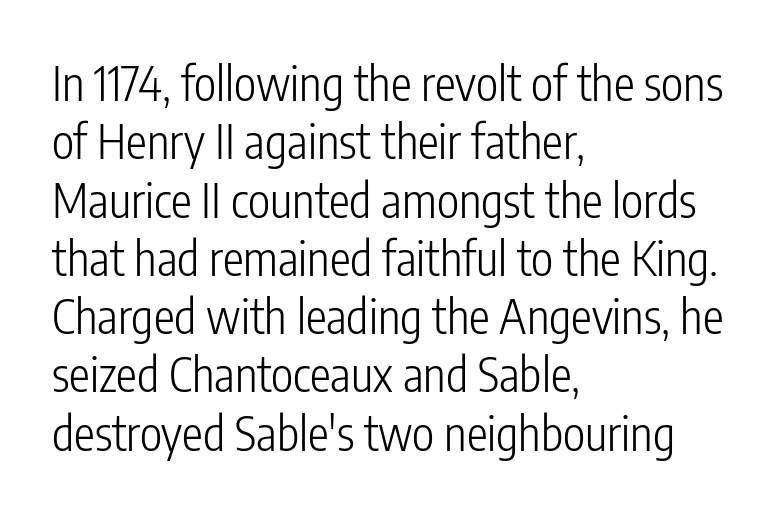
{"serif": "no", "italic": "no", "bold": "no", "weight": "light", "width": "condensed", "stroke_contrast": "low", "x_height": "medium", "monospaced": "no", "underline": "no", "align": "left", "line_spacing_ratio": 1.24, "letter_spacing": "normal", "letter_spacing_em": 0.0, "glyph_px": 47}
